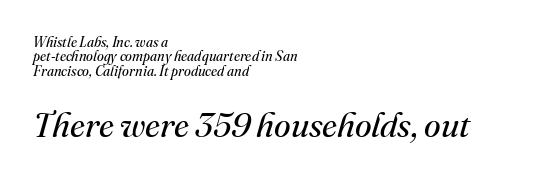
{"serif": "yes", "italic": "yes", "lean": "right", "slant_degrees": 16, "bold": "no", "weight": "regular", "width": "normal", "stroke_contrast": "medium", "x_height": "small", "monospaced": "no", "underline": "no", "align": "left", "line_spacing": "tight", "line_spacing_ratio": 1.03, "letter_spacing": "normal", "letter_spacing_em": 0.0, "larger_block": "second", "size_ratio": 2.43, "glyph_px": 34}
